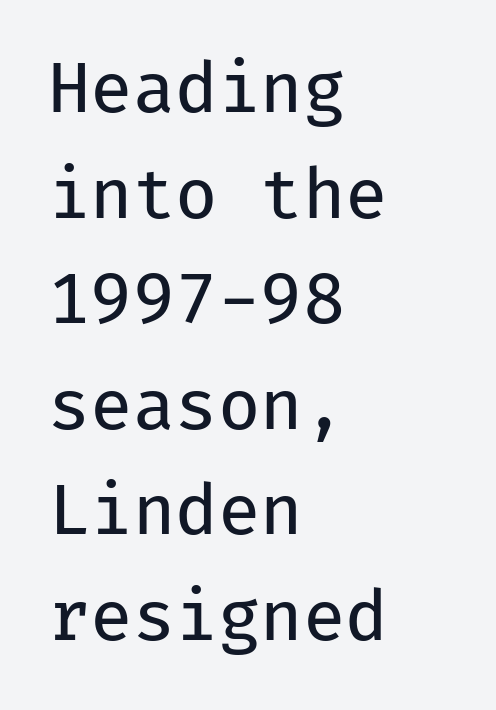
Q: Is the text bold? A: No.
Q: Is the text italic (slanted)? A: No, it is upright.
Q: Is the typeface a serif or a sans-serif typeface? A: Sans-serif.
Q: Is the text underlined? A: No.
Q: How is the paragraph aligned? A: Left-aligned.
Q: Is the spacing between letters normal or unusually wide? A: Normal.
Q: Is the spacing between lines tight, normal or loose? A: Normal.
Q: Width (condensed, normal, or wide)? A: Normal.
Q: Stroke contrast? A: Low.
Q: x-height? A: Medium.
Q: Monospaced? A: Yes.
